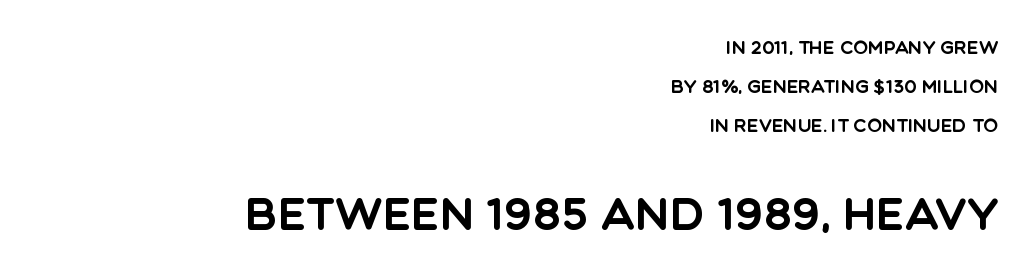
A flush-right, rag-left setting is used for this passage. Airy leading. The rendering keeps characters at their native spacing. You can tell it's not italic because the verticals are truly vertical. The glyphs are unaccompanied by any horizontal stroke below them. These lines are rendered in a variable-pitch font.
